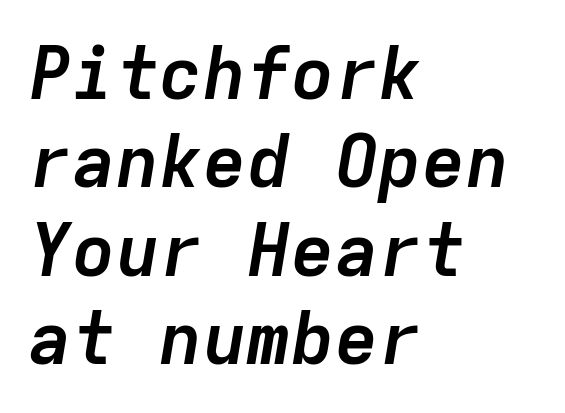
Q: Is the text bold? A: Yes.
Q: Is the text italic (slanted)? A: Yes, it leans right by about 9 degrees.
Q: Is the text underlined? A: No.
Q: How is the paragraph aligned? A: Left-aligned.
Q: Is the spacing between letters normal or unusually wide? A: Normal.
Q: Width (condensed, normal, or wide)? A: Normal.
Q: Stroke contrast? A: Low.
Q: x-height? A: Medium.
Q: Monospaced? A: Yes.
